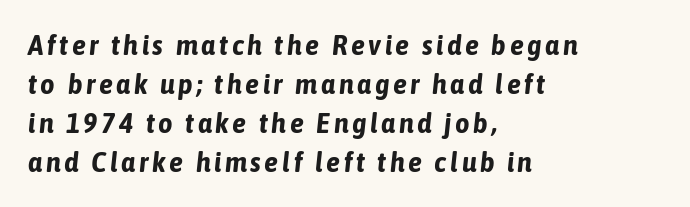
The image shows 28 px bold, condensed type, italic (leaning right); set left-aligned, normal line spacing (1.39x), not underlined; low stroke contrast and a medium x-height.
